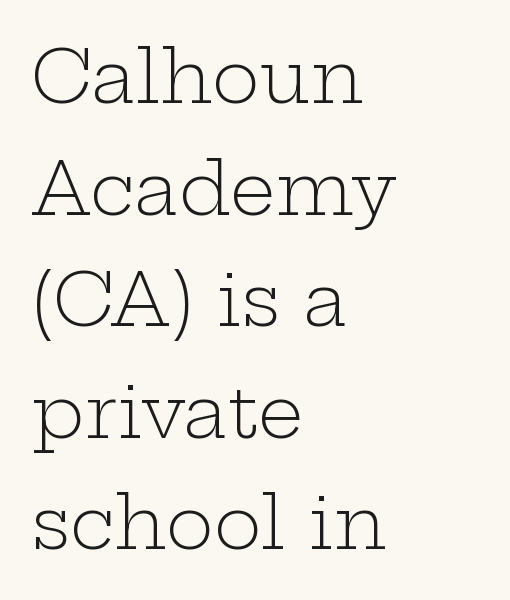
Tall strokes in this sample are plumb rather than angled. These lines are rendered in a variable-pitch font. The typesetting does not lean heavy: it is not bold. Interline gaps are of average width in this sample.
